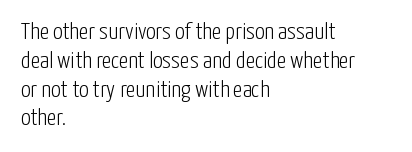
The image shows 24 px text type, upright; set left-aligned, line spacing 1.2x, normal letter spacing, not underlined.
